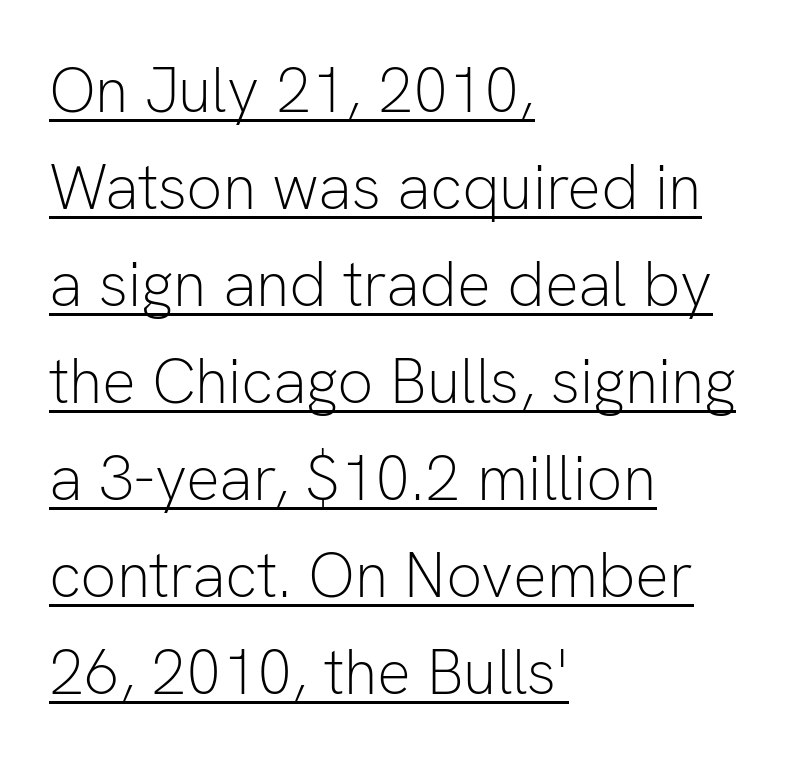
{"serif": "no", "italic": "no", "bold": "no", "weight": "light", "width": "normal", "stroke_contrast": "low", "x_height": "medium", "monospaced": "no", "underline": "yes", "align": "left", "line_spacing": "normal", "line_spacing_ratio": 1.54, "letter_spacing": "normal", "letter_spacing_em": 0.0, "glyph_px": 63}
